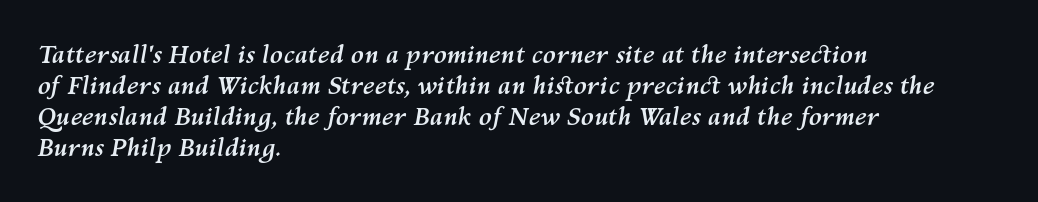
{"italic": "yes", "lean": "right", "slant_degrees": 10, "bold": "yes", "underline": "no", "align": "left", "line_spacing": "normal", "line_spacing_ratio": 1.29, "letter_spacing": "normal", "letter_spacing_em": 0.0, "glyph_px": 24}
